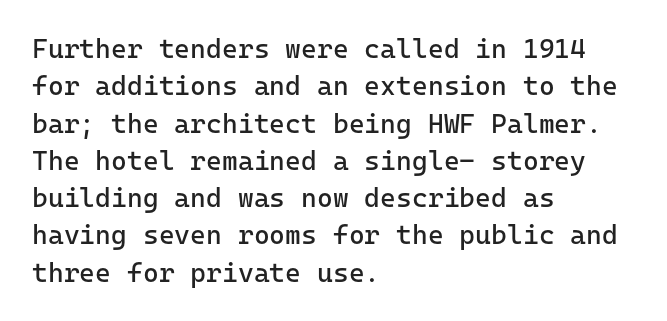
Q: Is the text bold? A: No.
Q: Is the text italic (slanted)? A: No, it is upright.
Q: Is the text underlined? A: No.
Q: How is the paragraph aligned? A: Left-aligned.
Q: Is the spacing between letters normal or unusually wide? A: Normal.
Q: Is the spacing between lines tight, normal or loose? A: Normal.
